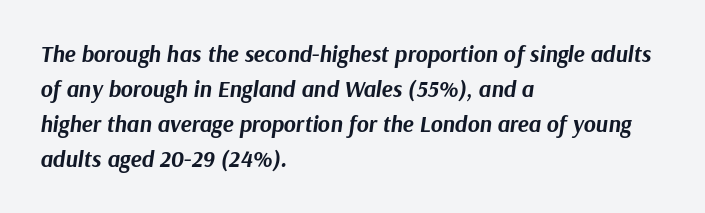
{"italic": "yes", "lean": "right", "slant_degrees": 9, "bold": "yes", "underline": "no", "align": "left", "line_spacing": "normal", "line_spacing_ratio": 1.52, "letter_spacing": "normal", "letter_spacing_em": 0.0, "glyph_px": 23}
